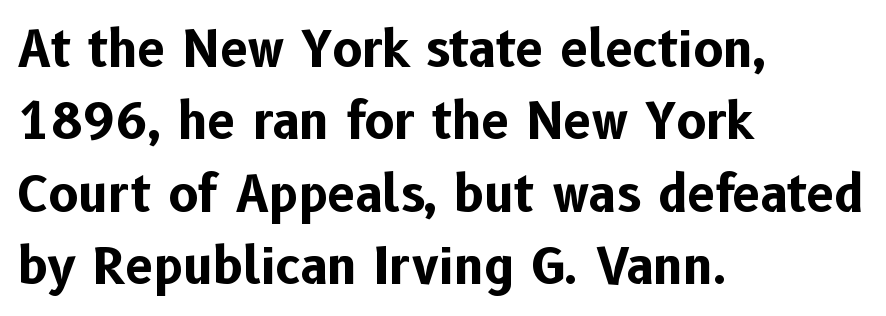
Vertical spacing — default. The paragraph shown leans on its left margin. The type family on display is of the sans-serif kind. Letters rest on an invisible, unmarked baseline. The gaps between neighbouring characters are ordinary and unremarkable.
